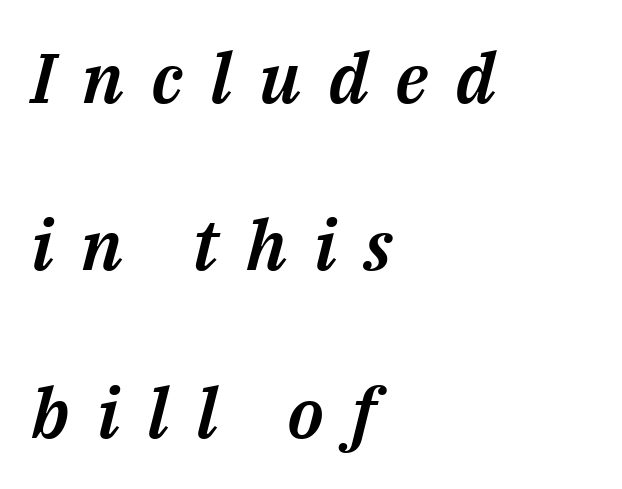
The image shows 70 px text type, italic (leaning right); set left-aligned, loose line spacing (2.39x), unusually wide letter spacing (+0.39 em), not underlined; medium stroke contrast and a medium x-height.
